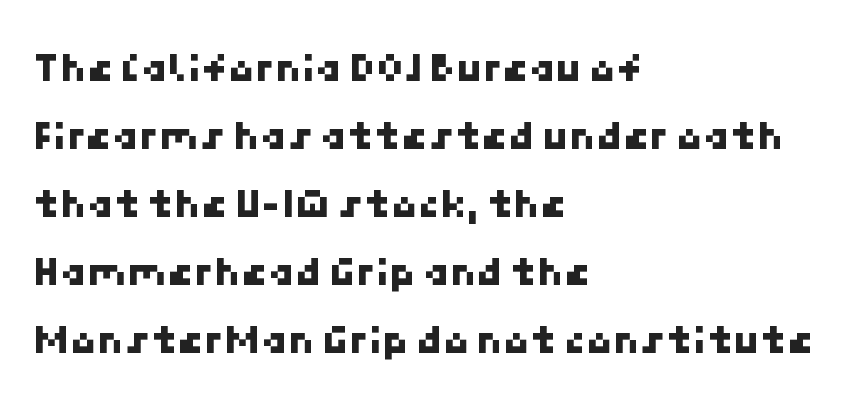
The gaps between neighbouring characters are ordinary and unremarkable. Normally led — the rows are evenly, conventionally spaced. Check the space under the baseline: it is left empty. Is this a sans? Yes — the strokes have no serifs.
